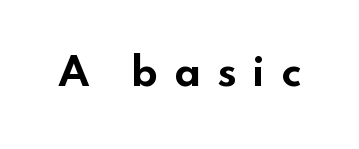
Q: Is the text bold? A: Yes.
Q: Is the text italic (slanted)? A: No, it is upright.
Q: Is the typeface a serif or a sans-serif typeface? A: Sans-serif.
Q: Is the text underlined? A: No.
Q: Is the spacing between letters normal or unusually wide? A: Unusually wide.
Q: Width (condensed, normal, or wide)? A: Wide.
Q: Stroke contrast? A: Low.
Q: x-height? A: Small.
Q: Monospaced? A: No.
